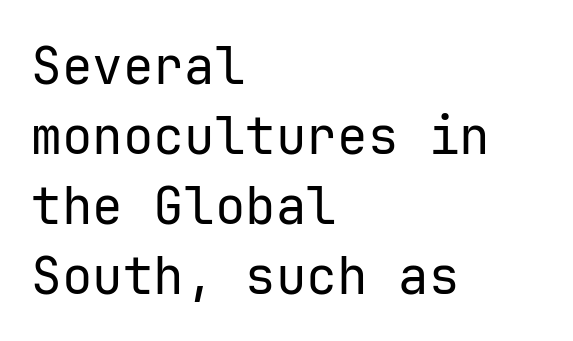
{"serif": "no", "italic": "no", "bold": "no", "weight": "regular", "width": "normal", "stroke_contrast": "low", "x_height": "medium", "underline": "no", "align": "left", "line_spacing": "normal", "line_spacing_ratio": 1.37, "letter_spacing": "normal", "letter_spacing_em": 0.0, "glyph_px": 51}
